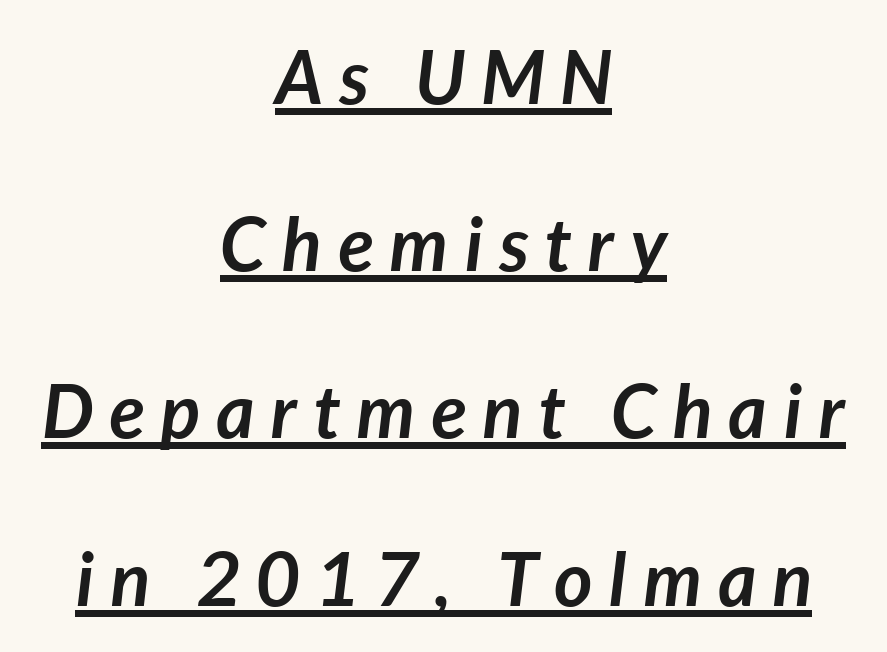
Here the designer chose a conventional face with non-uniform glyph widths. This sample uses expanded letter spacing, leaving extra air between glyphs. Somebody hit Ctrl+U on this one — the words are underlined. Bold? Absolutely — the strokes are thick and heavy. Horizontally, the lines are justified to the midpoint only. The passage shown leans; its letterforms are oblique.
